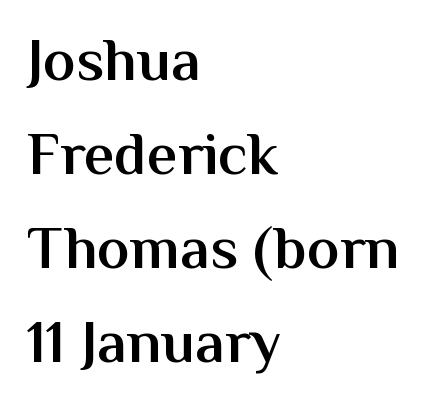
Q: Is the text bold? A: Semi-bold.
Q: Is the text italic (slanted)? A: No, it is upright.
Q: Is the typeface a serif or a sans-serif typeface? A: Sans-serif.
Q: Is the text underlined? A: No.
Q: How is the paragraph aligned? A: Left-aligned.
Q: Is the spacing between letters normal or unusually wide? A: Normal.
Q: Is the spacing between lines tight, normal or loose? A: Normal.
Q: Width (condensed, normal, or wide)? A: Normal.
Q: Stroke contrast? A: Medium.
Q: x-height? A: Medium.
Q: Monospaced? A: No.
